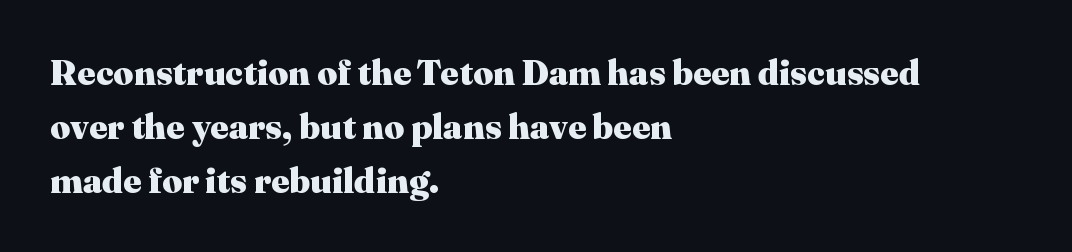
Every character sits straight up, as roman type does. Does the leading feel generous? No, just average. Think of a printed novel: that variable character pitch is what you see here. The passage is arranged the way most books set body copy — flush left.
